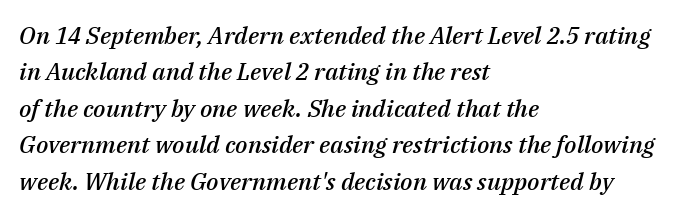
{"italic": "yes", "lean": "right", "slant_degrees": 14, "bold": "semi", "underline": "no", "align": "left", "line_spacing": "normal", "line_spacing_ratio": 1.52, "letter_spacing": "normal", "letter_spacing_em": 0.0, "glyph_px": 24}
